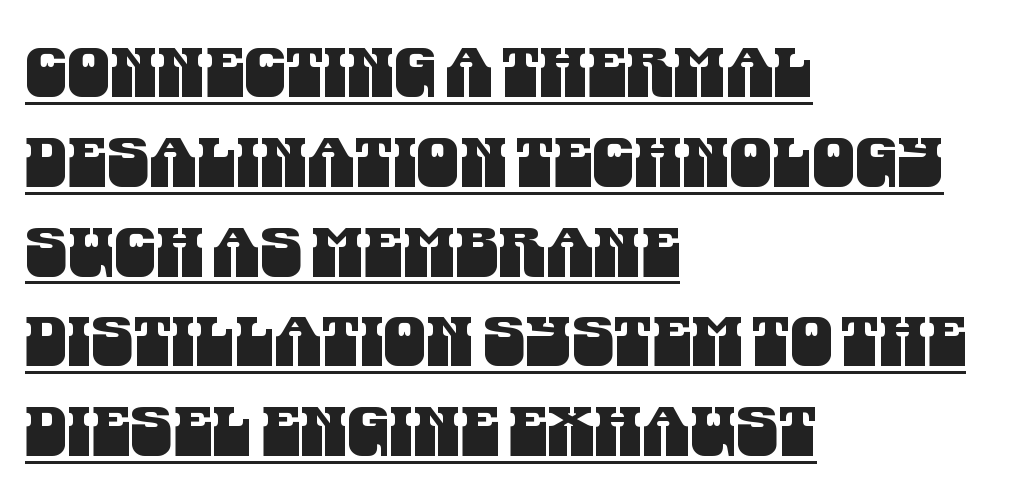
{"serif": "no", "width": "condensed", "stroke_contrast": "medium", "x_height": "large", "monospaced": "no", "underline": "yes", "align": "left", "line_spacing": "normal", "line_spacing_ratio": 1.32, "letter_spacing": "normal", "letter_spacing_em": 0.0, "glyph_px": 68}
